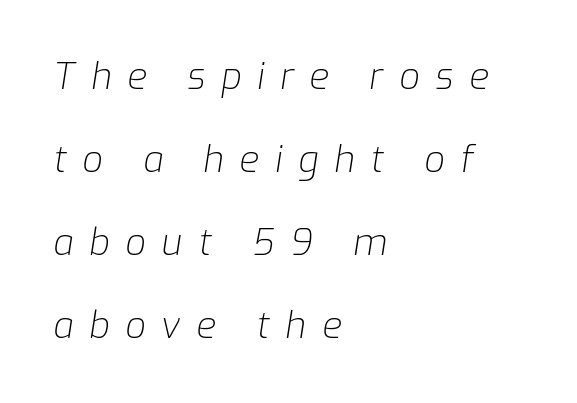
{"italic": "yes", "lean": "right", "slant_degrees": 9, "bold": "no", "weight": "light", "width": "normal", "stroke_contrast": "low", "x_height": "medium", "monospaced": "no", "underline": "no", "align": "left", "line_spacing": "loose", "line_spacing_ratio": 2.31, "letter_spacing": "wide", "letter_spacing_em": 0.44, "glyph_px": 36}
